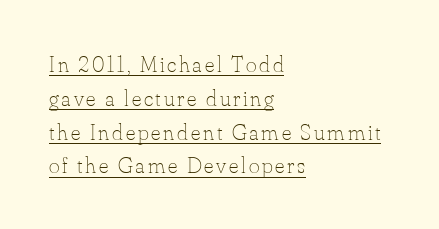
{"italic": "no", "bold": "no", "underline": "yes", "align": "left", "line_spacing": "normal", "line_spacing_ratio": 1.47, "glyph_px": 23}
